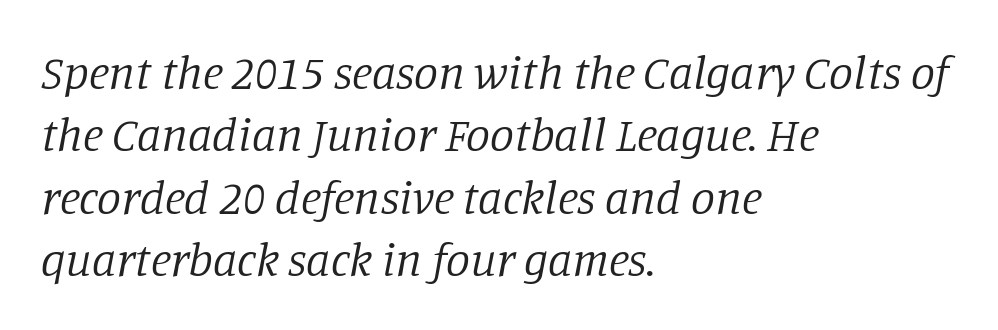
Q: Is the text bold? A: No.
Q: Is the text italic (slanted)? A: Yes, it leans right by about 11 degrees.
Q: Is the typeface a serif or a sans-serif typeface? A: Serif.
Q: Is the text underlined? A: No.
Q: How is the paragraph aligned? A: Left-aligned.
Q: Is the spacing between letters normal or unusually wide? A: Normal.
Q: Is the spacing between lines tight, normal or loose? A: Normal.
Q: Width (condensed, normal, or wide)? A: Normal.
Q: Stroke contrast? A: Low.
Q: x-height? A: Large.
Q: Monospaced? A: No.
